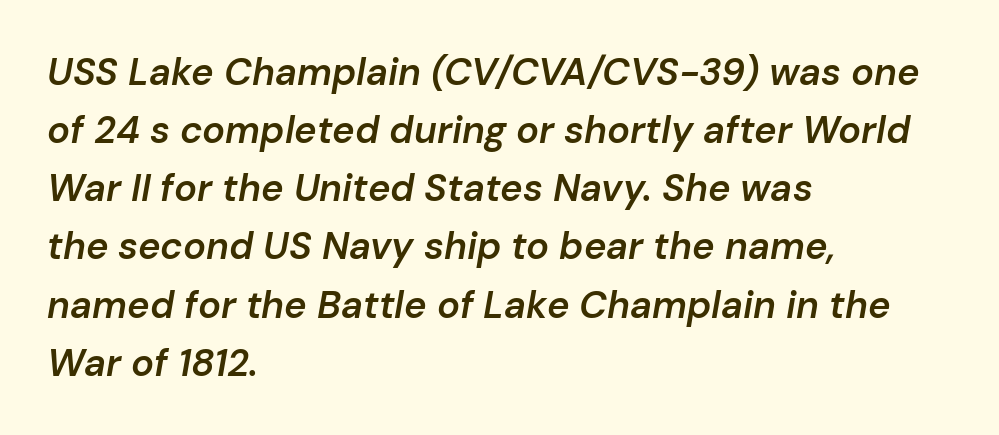
{"italic": "yes", "lean": "right", "slant_degrees": 10, "bold": "semi", "weight": "semibold", "width": "normal", "stroke_contrast": "low", "x_height": "medium", "monospaced": "no", "underline": "no", "align": "left", "line_spacing": "normal", "line_spacing_ratio": 1.53, "letter_spacing": "normal", "letter_spacing_em": 0.0, "glyph_px": 38}
